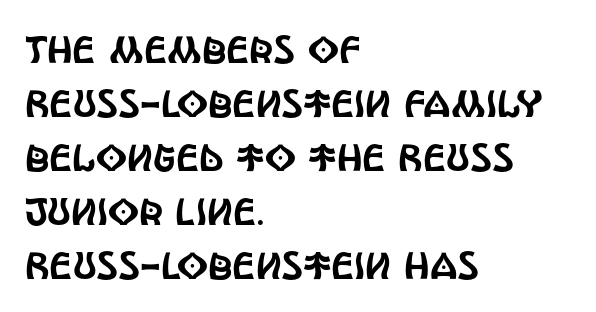
Every stem runs plumb, perpendicular to the baseline. Default kerning and tracking; the words read as compact shapes. Successive baselines arrive at the customary interval. No feet cap the strokes, marking this as sans-serif type. Nobody drew a line under any word here. This sample has the flowing, uneven cadence of proportional lettering.
